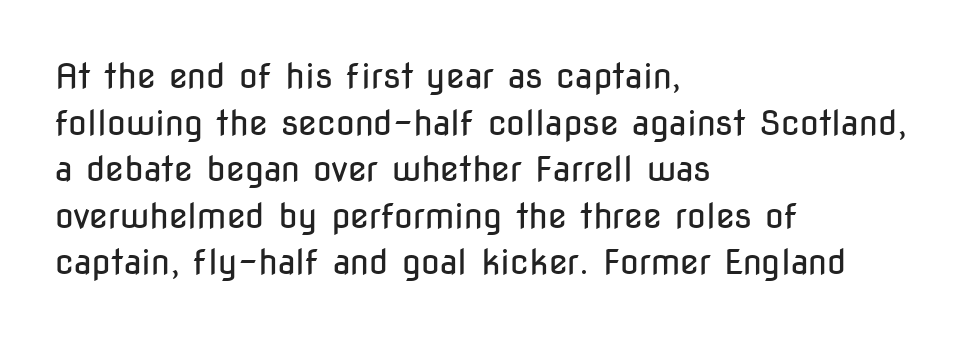
{"serif": "no", "italic": "no", "bold": "no", "weight": "regular", "width": "condensed", "stroke_contrast": "low", "x_height": "medium", "monospaced": "no", "underline": "no", "align": "left", "line_spacing": "normal", "line_spacing_ratio": 1.37, "letter_spacing": "normal", "letter_spacing_em": 0.0, "glyph_px": 34}
